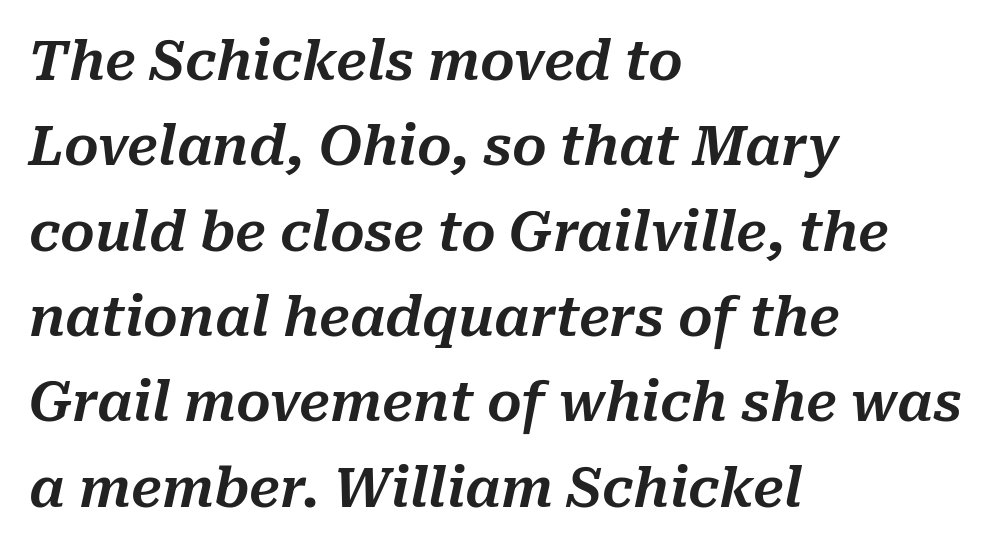
{"italic": "yes", "lean": "right", "slant_degrees": 10, "width": "normal", "stroke_contrast": "medium", "x_height": "medium", "monospaced": "no", "underline": "no", "align": "left", "line_spacing": "normal", "line_spacing_ratio": 1.58, "letter_spacing": "normal", "letter_spacing_em": 0.0, "glyph_px": 54}
